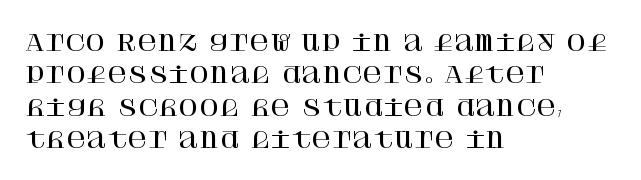
The image shows 22 px text type, upright; set left-aligned, normal line spacing (1.47x), normal letter spacing, not underlined.
